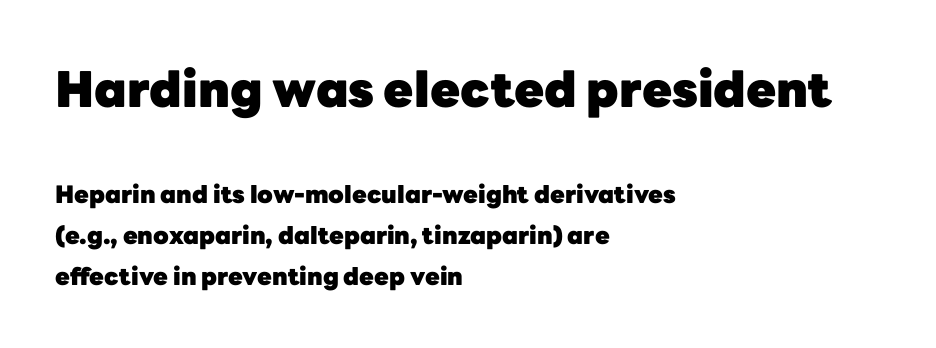
{"serif": "no", "italic": "no", "bold": "yes", "weight": "heavy", "width": "normal", "stroke_contrast": "low", "x_height": "medium", "monospaced": "no", "underline": "no", "align": "left", "line_spacing": "normal", "line_spacing_ratio": 1.7, "letter_spacing": "normal", "letter_spacing_em": 0.0, "larger_block": "first", "size_ratio": 2.04, "glyph_px": 49}
